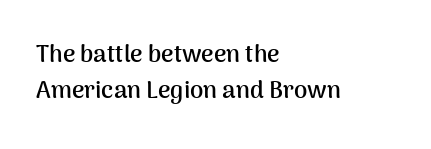
{"italic": "no", "bold": "yes", "underline": "no", "align": "left", "line_spacing": "normal", "line_spacing_ratio": 1.52, "letter_spacing": "normal", "letter_spacing_em": 0.0, "glyph_px": 24}
